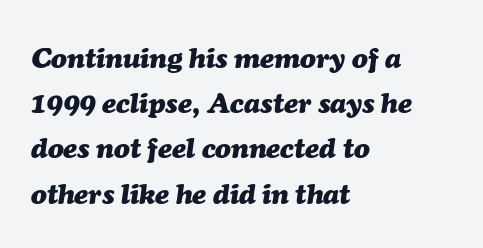
A dark, heavy texture on the line: the type is bold. The tracking reads as untouched default to a designer's eye. The line-height multiplier appears to be the usual default. Horizontal alignment here is leftward, the default for most running prose.
